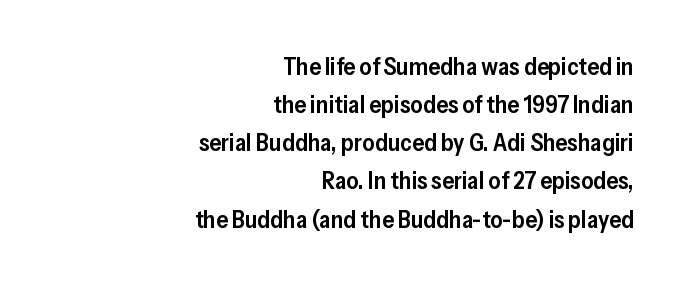
The image shows 24 px text type, upright; set right-aligned, normal line spacing (1.59x), normal letter spacing, not underlined.
